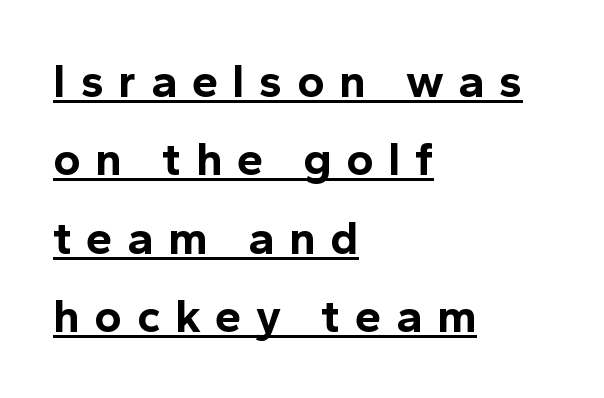
{"serif": "no", "italic": "no", "bold": "yes", "weight": "bold", "width": "normal", "x_height": "medium", "monospaced": "no", "underline": "yes", "align": "left", "line_spacing": "normal", "line_spacing_ratio": 1.67, "letter_spacing": "wide", "letter_spacing_em": 0.31, "glyph_px": 47}
